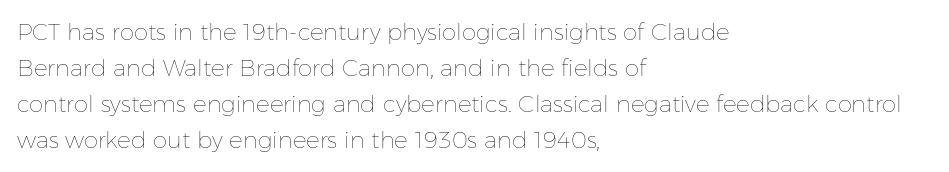
Q: Is the text bold? A: No.
Q: Is the text italic (slanted)? A: No, it is upright.
Q: Is the text underlined? A: No.
Q: How is the paragraph aligned? A: Left-aligned.
Q: Is the spacing between letters normal or unusually wide? A: Normal.
Q: Is the spacing between lines tight, normal or loose? A: Normal.
